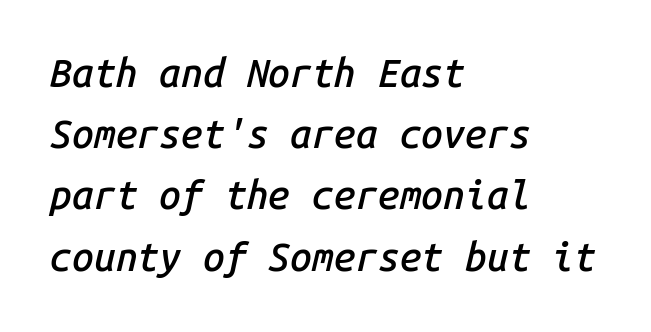
Q: Is the text bold? A: Semi-bold.
Q: Is the text italic (slanted)? A: Yes, it leans right by about 14 degrees.
Q: Is the text underlined? A: No.
Q: How is the paragraph aligned? A: Left-aligned.
Q: Is the spacing between letters normal or unusually wide? A: Normal.
Q: Is the spacing between lines tight, normal or loose? A: Normal.
Q: Width (condensed, normal, or wide)? A: Normal.
Q: Stroke contrast? A: Low.
Q: x-height? A: Medium.
Q: Monospaced? A: Yes.
